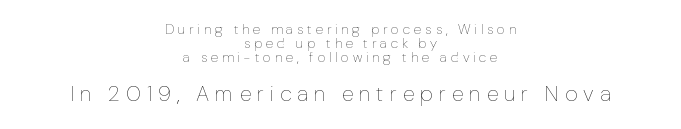
The image shows 22 px text type, upright; set centered, tight line spacing (0.99x), unusually wide letter spacing (+0.27 em), not underlined; the second (bottom) block is 1.57x larger.
